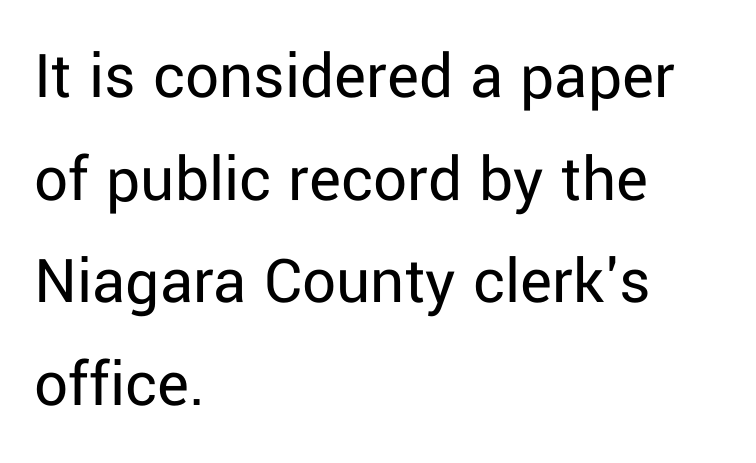
The text was rendered using a sans face with plain stroke endings. The cut favours lightness, reaching ordinary text weight at its darkest. This sample uses plain, unmodified letter spacing. Evenly set lines give the paragraph a standard silhouette.
